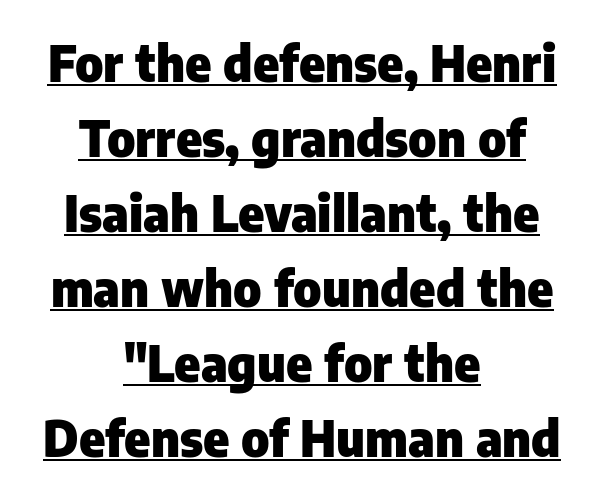
You can tell it's not italic because the verticals are truly vertical. The rendering shows plain stroke endings on the letterforms — a sans-serif design. The rendering uses a bold face; every stroke is thick and dark. A normal amount of white space separates one row of letters from the next.
